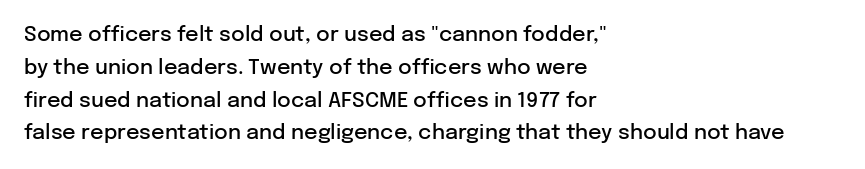
A somewhat darkened texture: the type is semibold rather than bold. Every stem runs plumb, perpendicular to the baseline. No extra tracking has been applied to these lines. A bare baseline throughout the passage. Every row of glyphs begins at an identical x-position on the left. Normally led — the rows are evenly, conventionally spaced.
